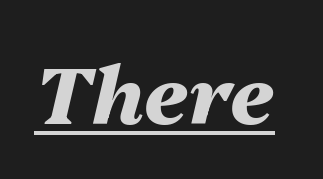
The image shows 80 px heavy type, italic (leaning right); set normal letter spacing, underlined; medium stroke contrast and a medium x-height.
